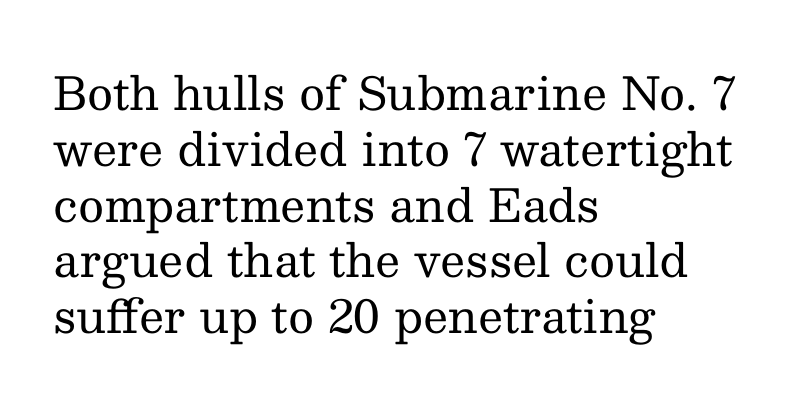
Q: Is the text bold? A: No.
Q: Is the text italic (slanted)? A: No, it is upright.
Q: Is the typeface a serif or a sans-serif typeface? A: Serif.
Q: Is the text underlined? A: No.
Q: How is the paragraph aligned? A: Left-aligned.
Q: Is the spacing between letters normal or unusually wide? A: Normal.
Q: Width (condensed, normal, or wide)? A: Normal.
Q: Stroke contrast? A: Medium.
Q: x-height? A: Medium.
Q: Monospaced? A: No.
